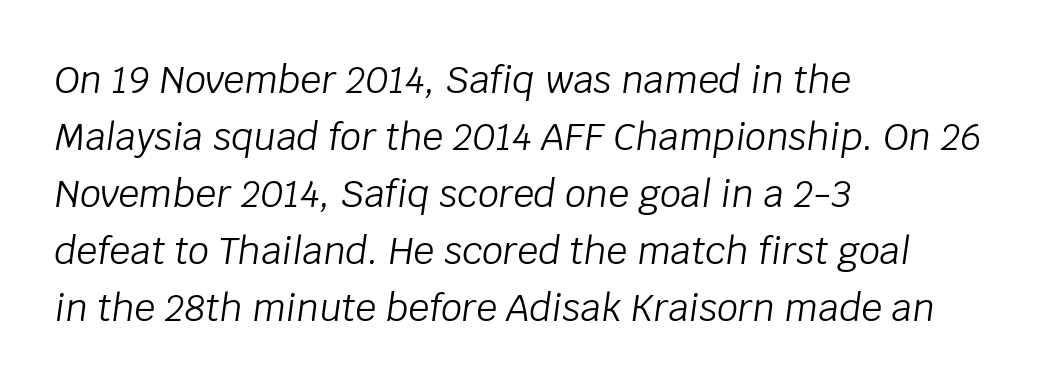
The image shows 37 px light type, italic (leaning right); set left-aligned, normal line spacing (1.54x), normal letter spacing, not underlined; low stroke contrast and a large x-height.
